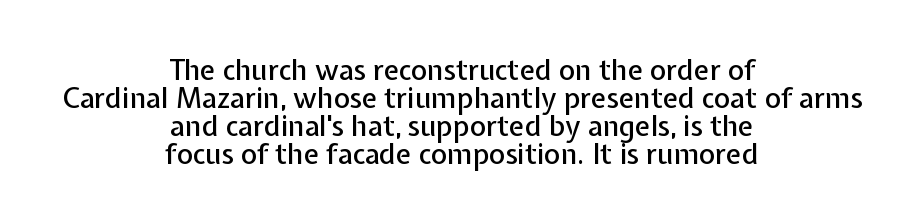
The image shows 28 px sans-serif type, upright; set centered, tight line spacing (1.0x), normal letter spacing, not underlined; low stroke contrast and a medium x-height.
